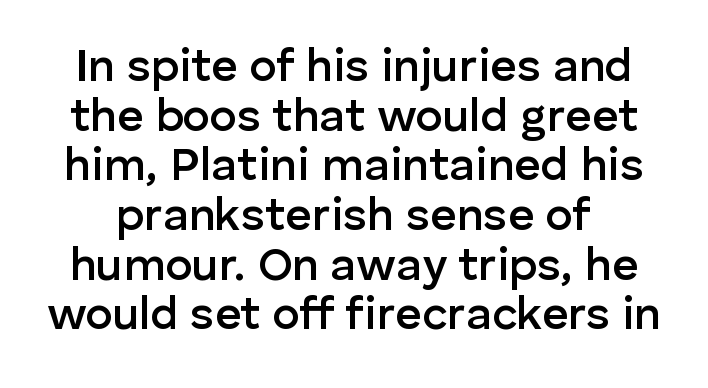
{"serif": "no", "italic": "no", "bold": "semi", "weight": "semibold", "width": "normal", "stroke_contrast": "low", "x_height": "medium", "monospaced": "no", "underline": "no", "line_spacing": "tight", "line_spacing_ratio": 1.08, "letter_spacing": "normal", "letter_spacing_em": 0.0, "glyph_px": 46}
